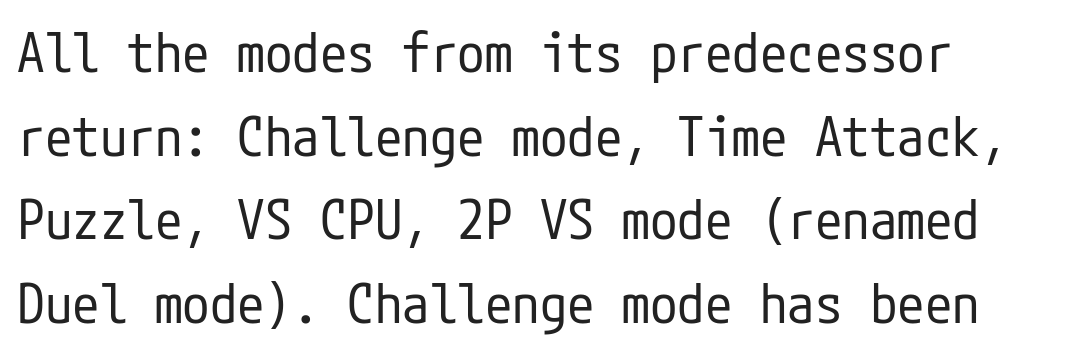
The image shows 55 px regular-weight, condensed sans-serif type, upright; set normal line spacing (1.52x), normal letter spacing, not underlined; low stroke contrast and a medium x-height.
